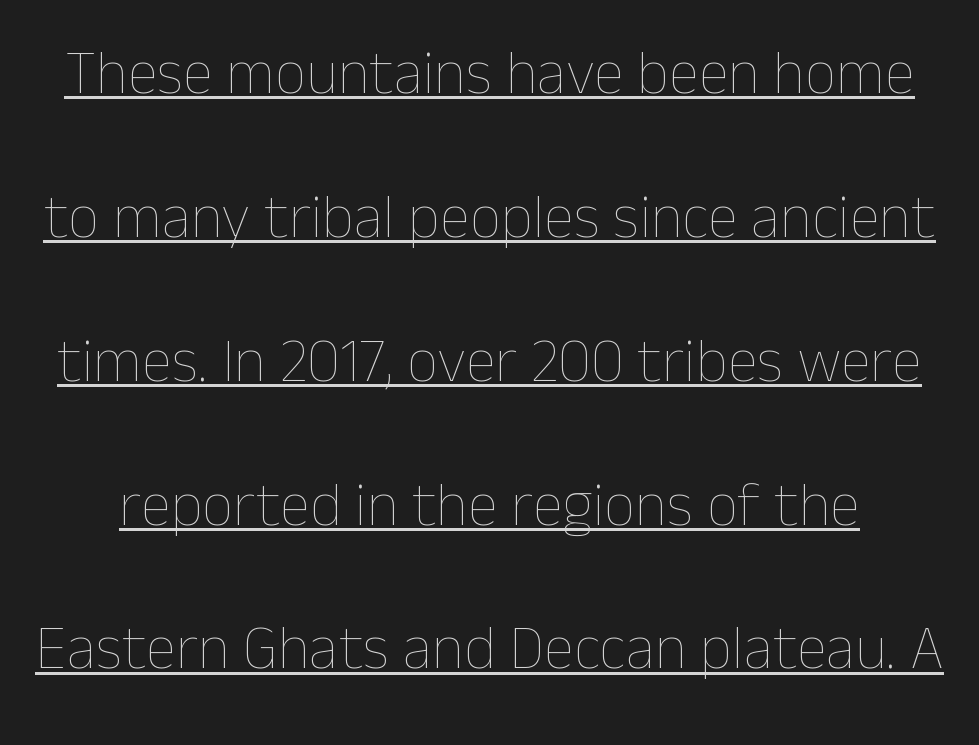
The image shows 62 px thin type, upright; set loose line spacing (2.32x), normal letter spacing, underlined; low stroke contrast and a medium x-height.
